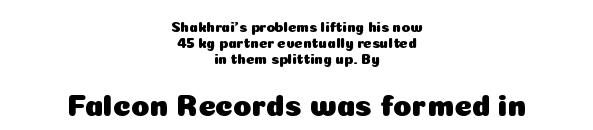
Each line is balanced around a shared central axis. The composition opens small and finishes big. The designer dialed line spacing down below the default. The letters sit at their default tracking, neither squeezed nor spread.
